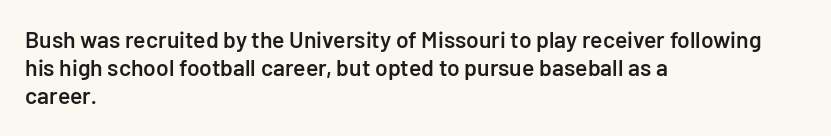
{"italic": "no", "bold": "semi", "underline": "no", "align": "left", "line_spacing_ratio": 1.22, "letter_spacing": "normal", "letter_spacing_em": 0.0, "glyph_px": 23}
